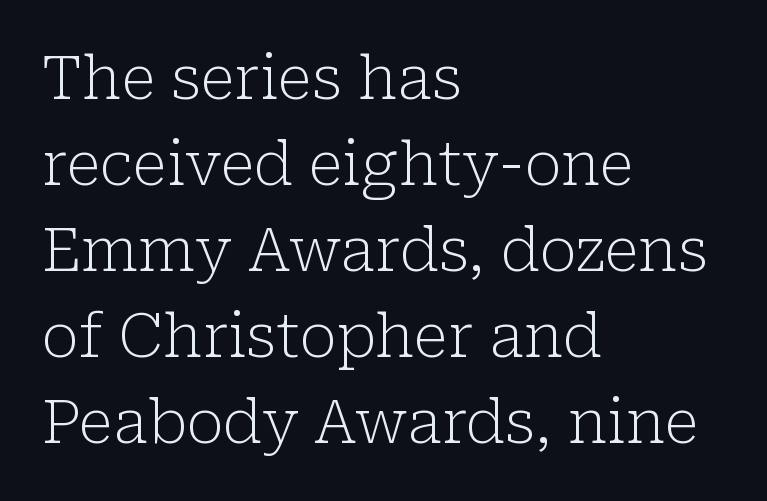
Q: Is the text bold? A: No.
Q: Is the text italic (slanted)? A: No, it is upright.
Q: Is the typeface a serif or a sans-serif typeface? A: Serif.
Q: Is the text underlined? A: No.
Q: How is the paragraph aligned? A: Left-aligned.
Q: Is the spacing between letters normal or unusually wide? A: Normal.
Q: Is the spacing between lines tight, normal or loose? A: Normal.
Q: Width (condensed, normal, or wide)? A: Normal.
Q: Stroke contrast? A: Low.
Q: x-height? A: Medium.
Q: Monospaced? A: No.
